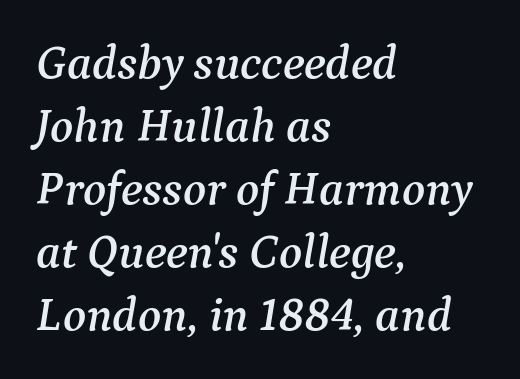
Q: Is the text italic (slanted)? A: Yes, it leans right by about 9 degrees.
Q: Is the typeface a serif or a sans-serif typeface? A: Serif.
Q: Is the text underlined? A: No.
Q: How is the paragraph aligned? A: Left-aligned.
Q: Is the spacing between letters normal or unusually wide? A: Normal.
Q: Is the spacing between lines tight, normal or loose? A: Normal.
Q: Width (condensed, normal, or wide)? A: Normal.
Q: Stroke contrast? A: Medium.
Q: x-height? A: Medium.
Q: Monospaced? A: No.
